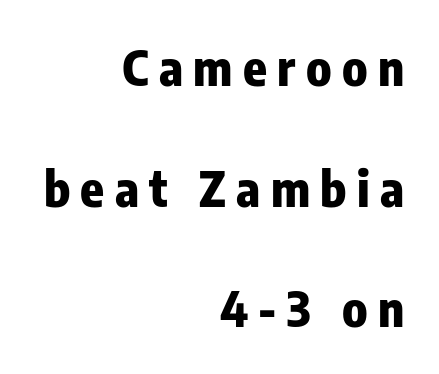
Q: Is the text bold? A: Yes.
Q: Is the text italic (slanted)? A: No, it is upright.
Q: Is the typeface a serif or a sans-serif typeface? A: Sans-serif.
Q: Is the text underlined? A: No.
Q: How is the paragraph aligned? A: Right-aligned.
Q: Is the spacing between letters normal or unusually wide? A: Unusually wide.
Q: Is the spacing between lines tight, normal or loose? A: Loose.
Q: Width (condensed, normal, or wide)? A: Condensed.
Q: Stroke contrast? A: Low.
Q: x-height? A: Medium.
Q: Monospaced? A: No.
